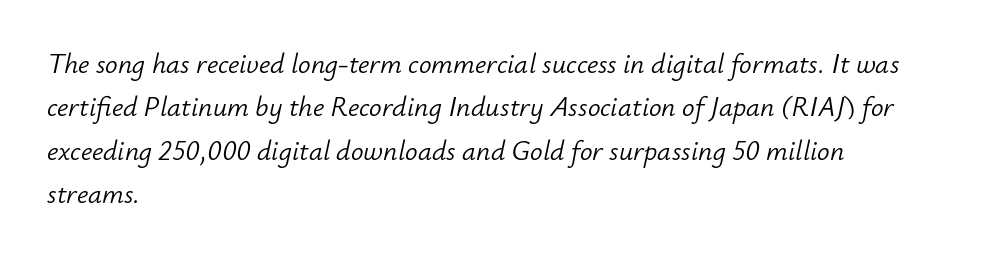
Q: Is the text bold? A: No.
Q: Is the text italic (slanted)? A: Yes, it leans right by about 12 degrees.
Q: Is the text underlined? A: No.
Q: How is the paragraph aligned? A: Left-aligned.
Q: Is the spacing between letters normal or unusually wide? A: Normal.
Q: Is the spacing between lines tight, normal or loose? A: Normal.
Q: Width (condensed, normal, or wide)? A: Normal.
Q: Stroke contrast? A: Low.
Q: x-height? A: Small.
Q: Monospaced? A: No.
